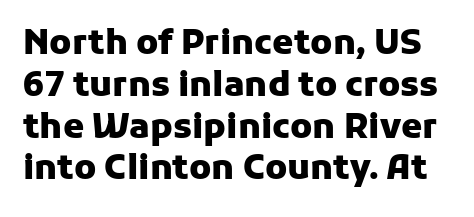
{"serif": "no", "italic": "no", "bold": "yes", "weight": "heavy", "width": "normal", "stroke_contrast": "low", "x_height": "medium", "monospaced": "no", "underline": "no", "line_spacing_ratio": 1.23, "letter_spacing": "normal", "letter_spacing_em": 0.0, "glyph_px": 34}
